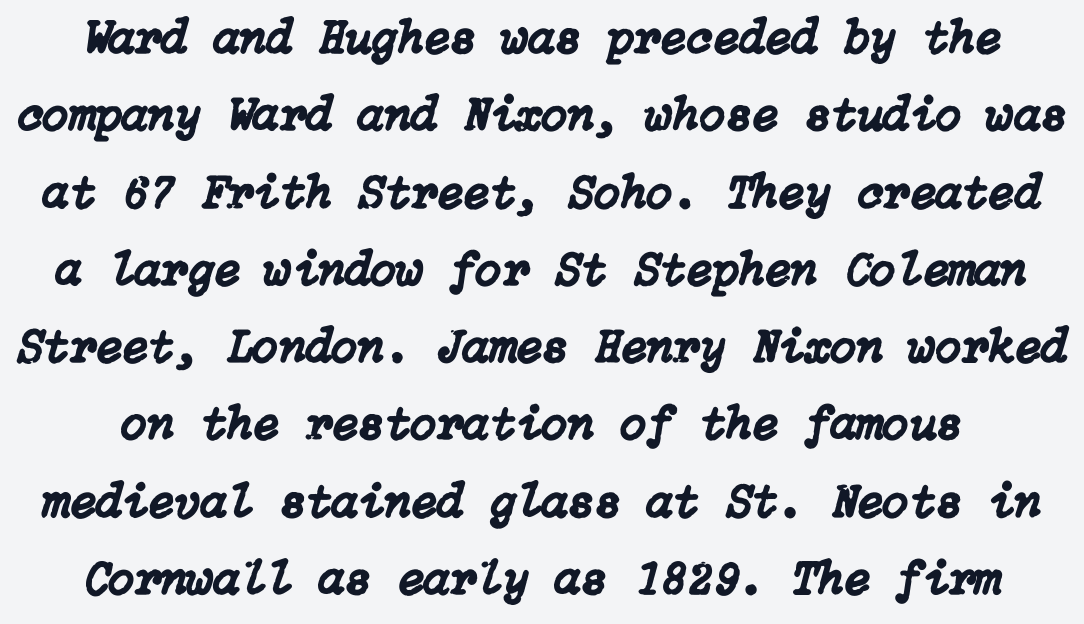
Compared with ordinary roman type, these characters are visibly tilted. The space between consecutive lines is moderate. Words float on clear page, feet unadorned. Honestly, the letter spacing is just normal — you wouldn't notice it.
